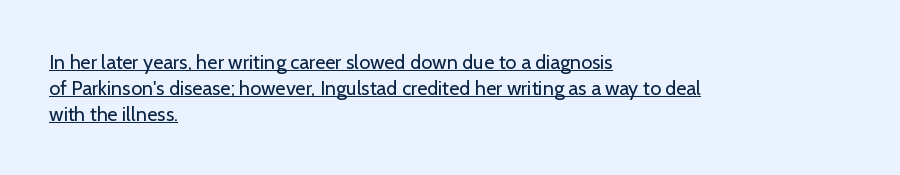
Line beginnings align vertically; line endings do not. The font's upright variant was chosen for this text. Is the letter spacing exaggerated? No — it looks like the ordinary default. Does the leading feel generous? No, just average. The passage shown is underscored from start to finish. A quiet, ordinary-to-light weight characterises the typeface.
